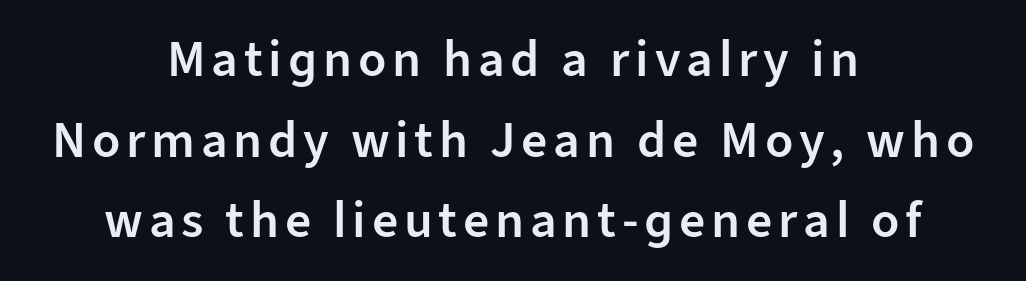
{"serif": "no", "italic": "no", "bold": "semi", "weight": "semibold", "width": "normal", "stroke_contrast": "low", "x_height": "medium", "monospaced": "no", "underline": "no", "align": "center", "line_spacing": "normal", "line_spacing_ratio": 1.55, "glyph_px": 52}
